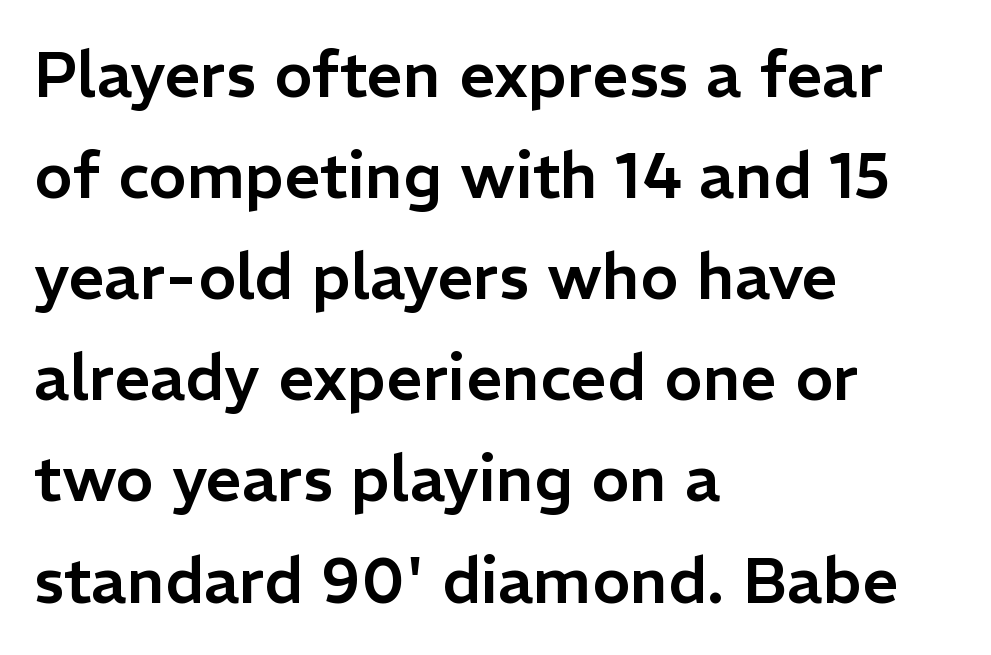
The image shows 64 px sans-serif type, upright; set left-aligned, normal line spacing (1.58x), normal letter spacing, not underlined; low stroke contrast and a medium x-height.
